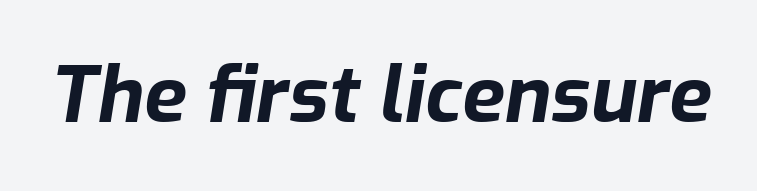
Spacing verdict: proportional, widths tailored to each character. As a designer I'd log this as weight 700, bold. These lines keep a tight, regular rhythm from letter to letter. A typesetter would mark this as italic. Bare-footed words on every line.
